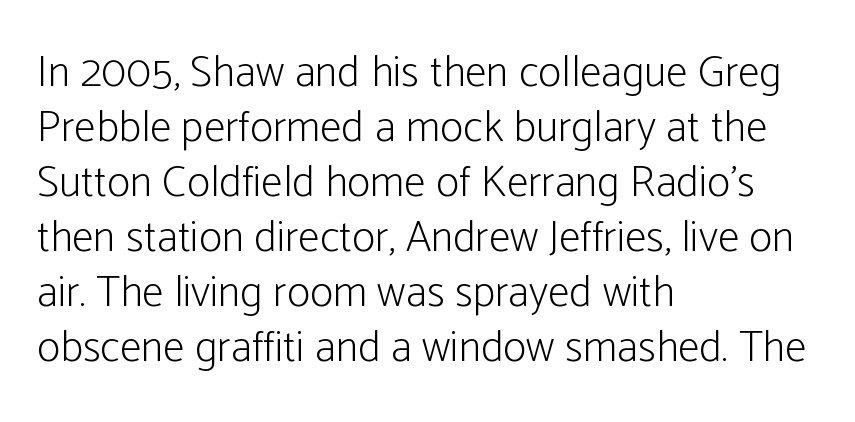
Caption: face not bold, strokes unweighted. The face used here is proportionally spaced, like ordinary book or web type. Students, observe: this is what conventionally led text looks like. Type style note: lacks serifs. Each word holds together tightly as a unit, with standard inter-letter gaps.
